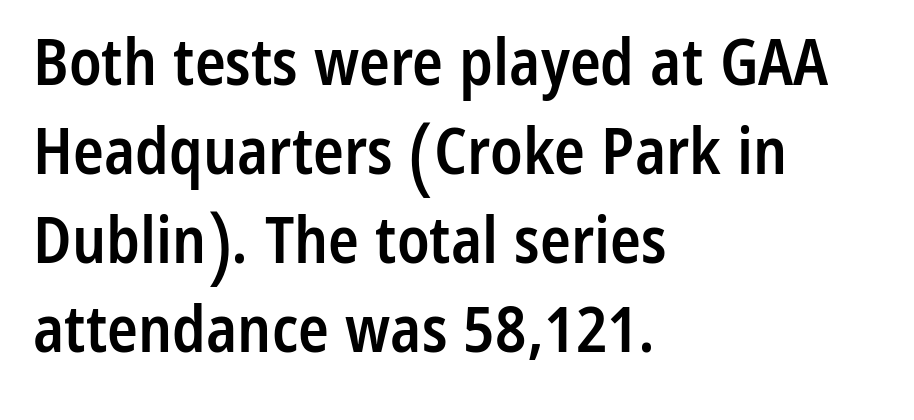
The type is set solid horizontally, with unmodified tracking. The letters are semibold — heavier than regular but short of a full bold. Honestly, there is no underline to notice here at all. Baseline-to-baseline distance is the conventional proportion of letter height.
